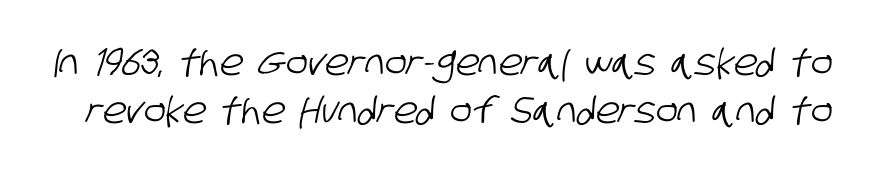
The string is rendered with underlining switched off. The tracking reads as untouched default to a designer's eye. Grotesque or geometric, the face here clearly has no serifs. In terms of leading, this rendering sits right in the middle.
